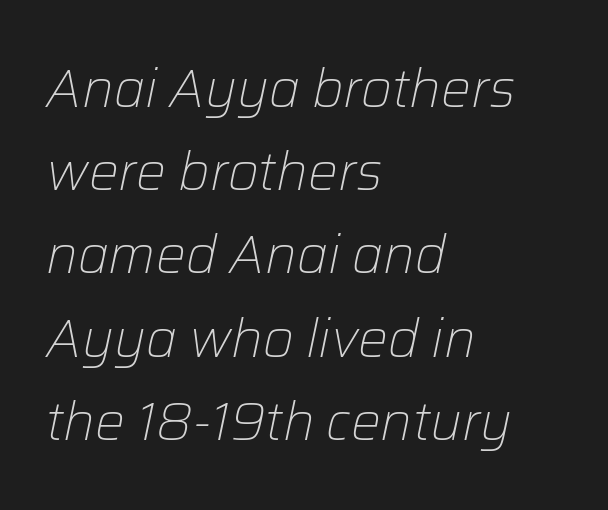
{"italic": "yes", "lean": "right", "slant_degrees": 12, "bold": "no", "weight": "light", "width": "normal", "stroke_contrast": "low", "x_height": "medium", "monospaced": "no", "underline": "no", "align": "left", "line_spacing": "normal", "line_spacing_ratio": 1.57, "letter_spacing": "normal", "letter_spacing_em": 0.0, "glyph_px": 53}
